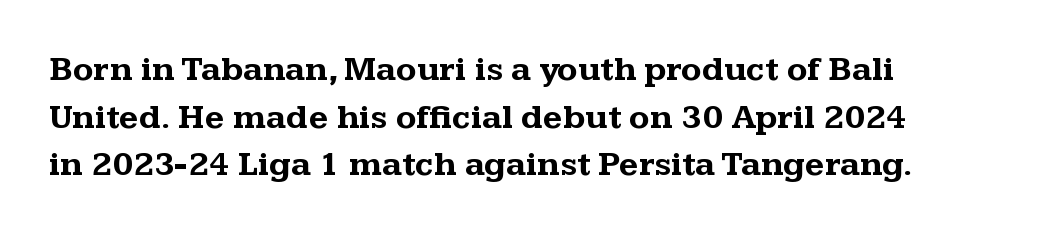
The image shows 34 px bold, wide serif type, upright; set left-aligned, normal line spacing (1.4x), normal letter spacing, not underlined; medium stroke contrast and a medium x-height.
